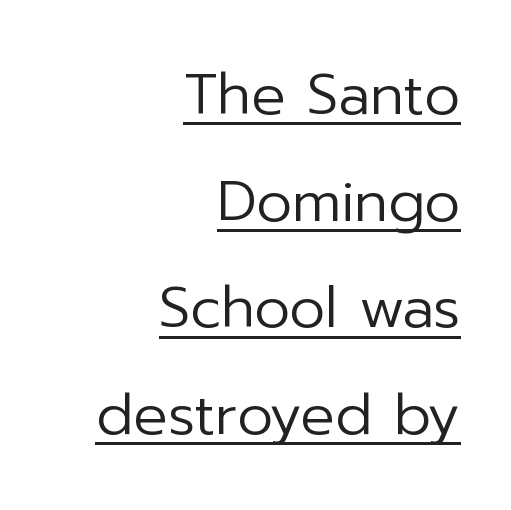
Q: Is the text bold? A: No.
Q: Is the text italic (slanted)? A: No, it is upright.
Q: Is the typeface a serif or a sans-serif typeface? A: Sans-serif.
Q: Is the text underlined? A: Yes.
Q: How is the paragraph aligned? A: Right-aligned.
Q: Is the spacing between letters normal or unusually wide? A: Normal.
Q: Width (condensed, normal, or wide)? A: Normal.
Q: Stroke contrast? A: Low.
Q: x-height? A: Medium.
Q: Monospaced? A: No.
